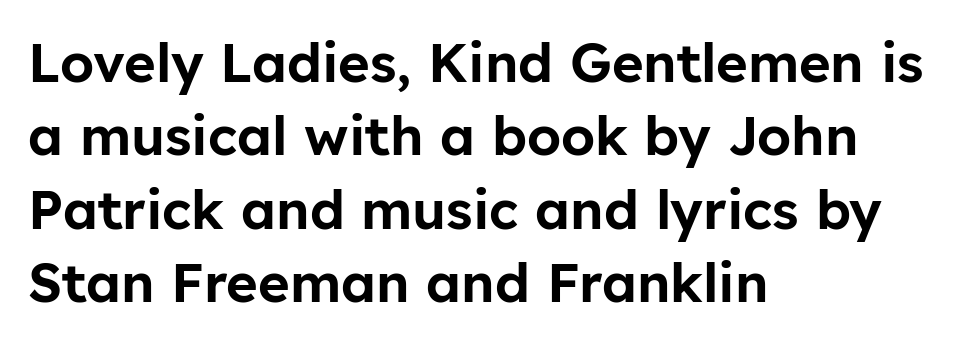
Q: Is the text italic (slanted)? A: No, it is upright.
Q: Is the typeface a serif or a sans-serif typeface? A: Sans-serif.
Q: Is the text underlined? A: No.
Q: How is the paragraph aligned? A: Left-aligned.
Q: Is the spacing between letters normal or unusually wide? A: Normal.
Q: Is the spacing between lines tight, normal or loose? A: Normal.
Q: Width (condensed, normal, or wide)? A: Normal.
Q: Stroke contrast? A: Low.
Q: x-height? A: Medium.
Q: Monospaced? A: No.
